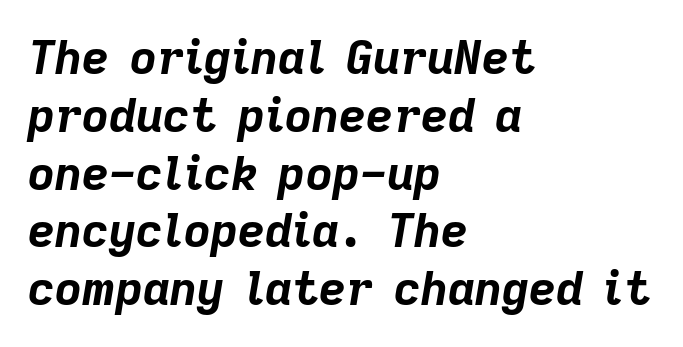
{"italic": "yes", "lean": "right", "slant_degrees": 9, "bold": "yes", "weight": "bold", "width": "normal", "stroke_contrast": "low", "x_height": "medium", "monospaced": "no", "underline": "no", "align": "left", "line_spacing_ratio": 1.23, "letter_spacing": "normal", "letter_spacing_em": 0.0, "glyph_px": 47}
